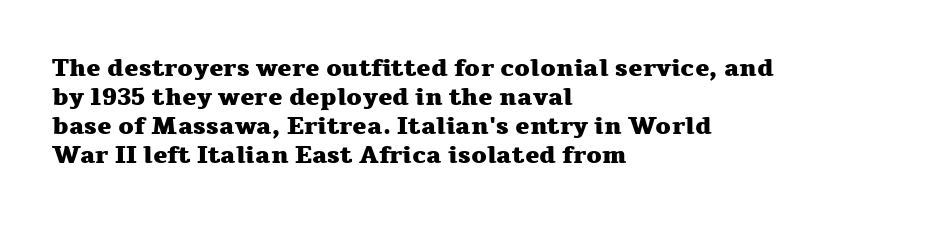
Q: Is the text bold? A: Yes.
Q: Is the text italic (slanted)? A: No, it is upright.
Q: Is the text underlined? A: No.
Q: How is the paragraph aligned? A: Left-aligned.
Q: Is the spacing between letters normal or unusually wide? A: Normal.
